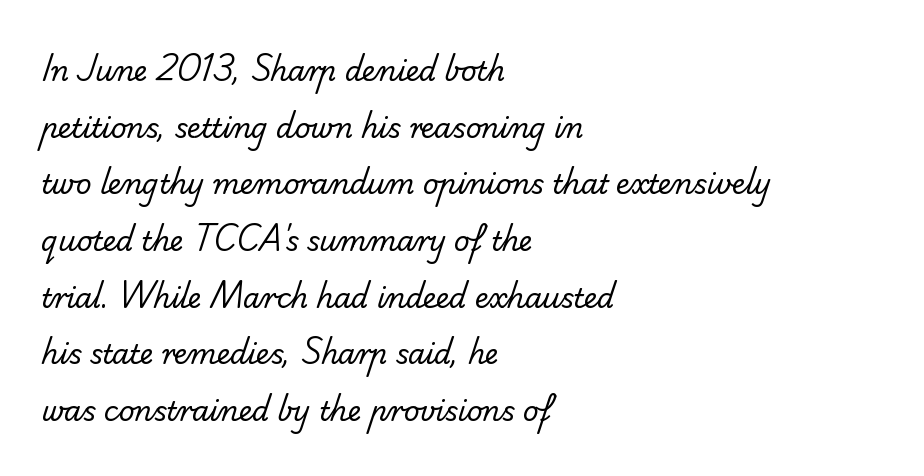
{"bold": "no", "underline": "no", "align": "left", "line_spacing": "loose", "line_spacing_ratio": 2.1, "letter_spacing": "normal", "letter_spacing_em": 0.0, "glyph_px": 27}
